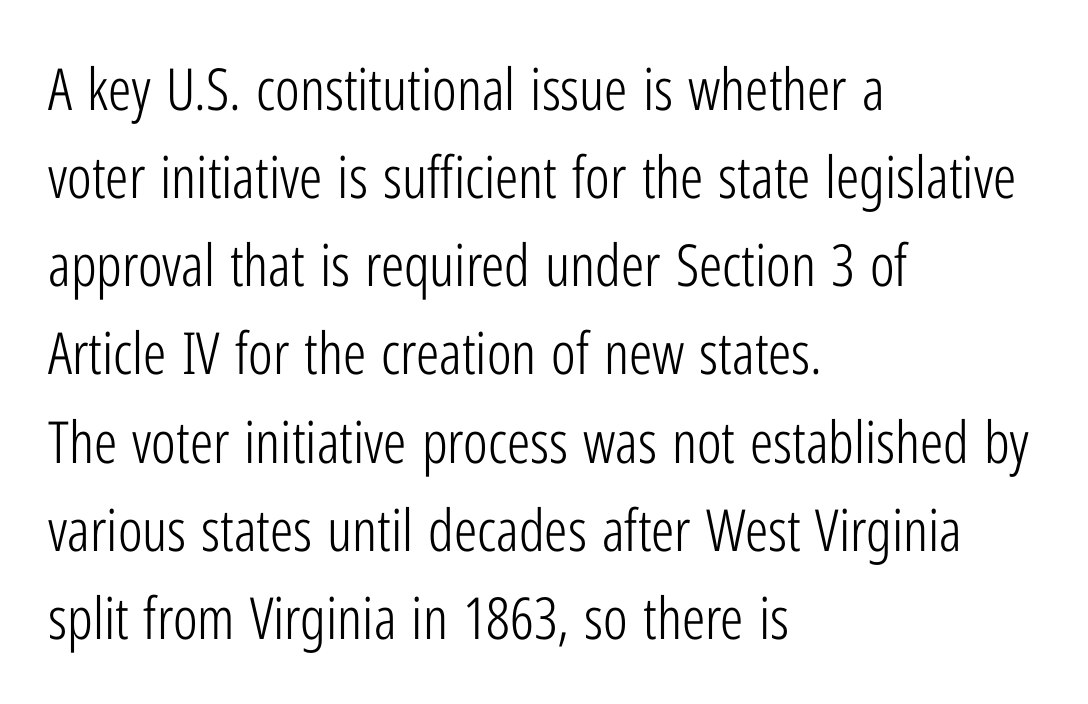
The image shows 58 px light, condensed sans-serif type, upright; set left-aligned, normal line spacing (1.52x), normal letter spacing, not underlined; low stroke contrast and a medium x-height.
